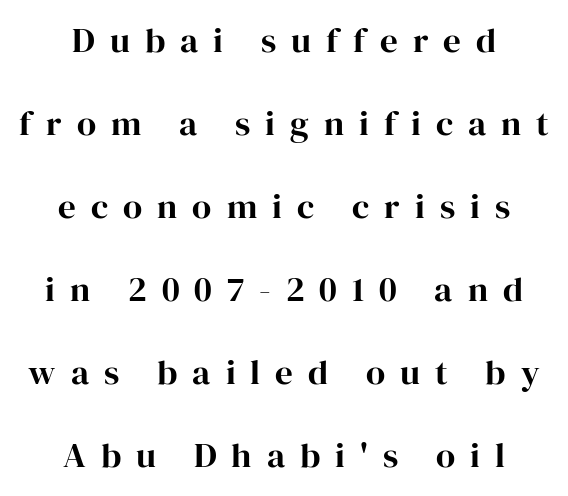
The image shows 35 px serif type, upright; set centered, loose line spacing (2.37x), unusually wide letter spacing (+0.43 em), not underlined; high stroke contrast and a medium x-height.
